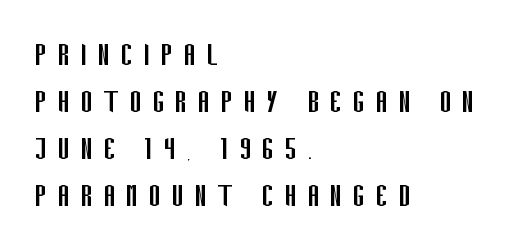
The image shows 37 px regular-weight, condensed sans-serif type, upright; set left-aligned, normal line spacing (1.27x), unusually wide letter spacing (+0.28 em), not underlined; low stroke contrast and a large x-height.
